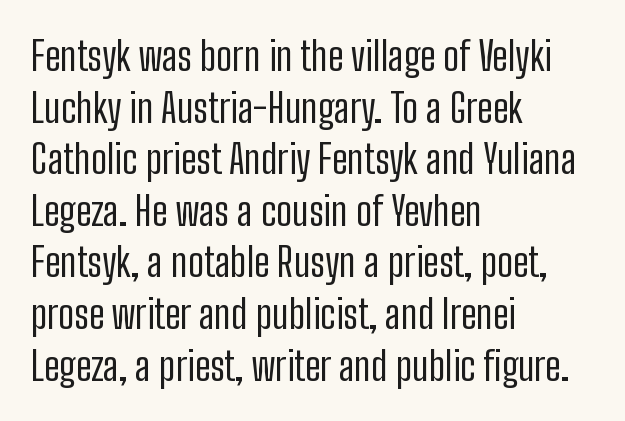
The image shows 40 px regular-weight, condensed sans-serif type, upright; set left-aligned, normal line spacing (1.29x), normal letter spacing, not underlined; low stroke contrast and a medium x-height.
